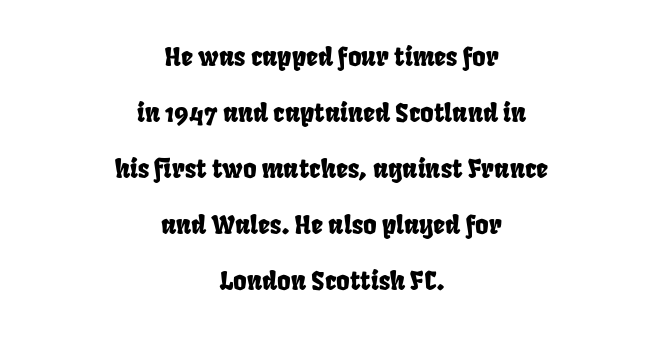
Q: Is the text underlined? A: No.
Q: How is the paragraph aligned? A: Centered.
Q: Is the spacing between letters normal or unusually wide? A: Normal.
Q: Is the spacing between lines tight, normal or loose? A: Loose.
